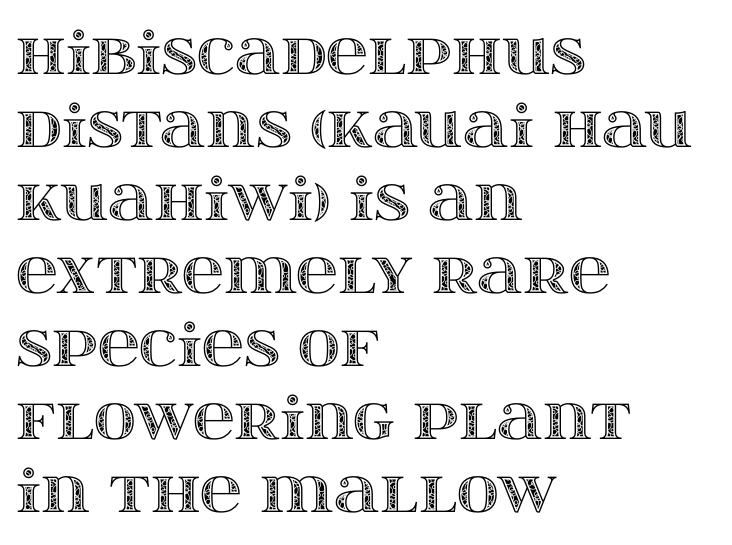
The image shows 58 px wide type, upright; set left-aligned, normal line spacing (1.26x), normal letter spacing, not underlined; a large x-height.
